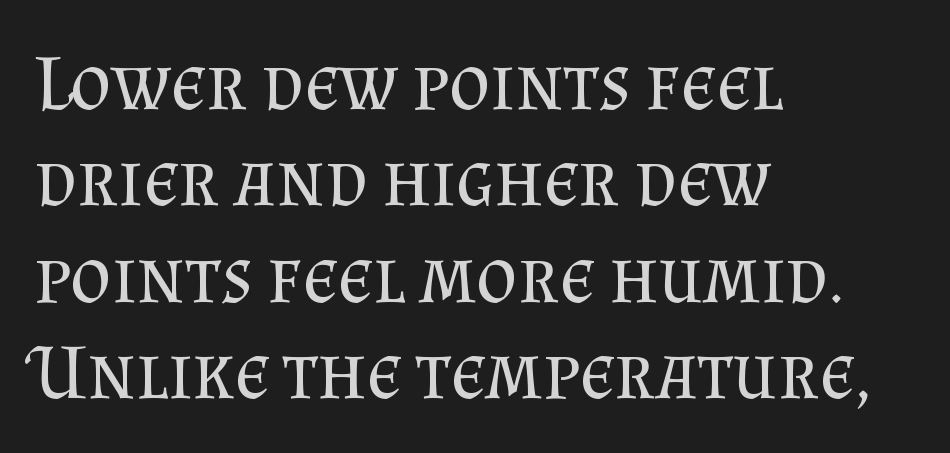
The image shows 79 px regular-weight serif type, upright; set left-aligned, line spacing 1.22x, normal letter spacing, not underlined; medium stroke contrast and a small x-height.
